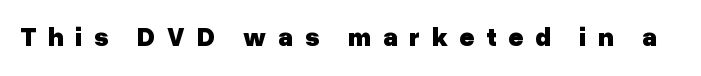
The image shows 26 px bold type, upright; set unusually wide letter spacing (+0.45 em), not underlined.
